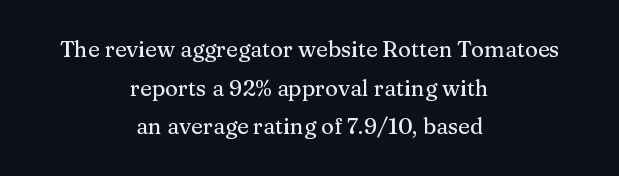
The image shows 22 px text type, upright; set centered, line spacing 1.76x, normal letter spacing, not underlined.
